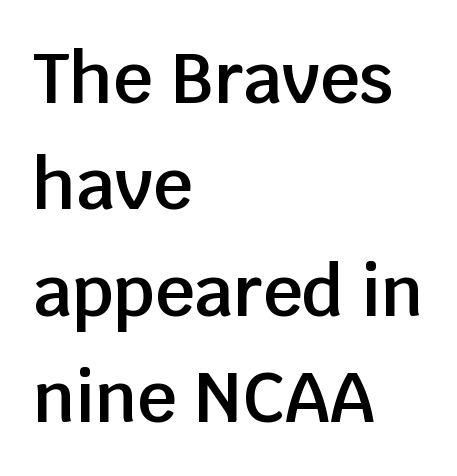
I'd describe the lettering as semibold — firm but not a full bold. In terms of letterspacing, this is plain default setting. The lines in this sample share a left origin and differ only in where they stop. Letters rest on an invisible, unmarked baseline. The font family rendered here belongs to the sans-serif group.
